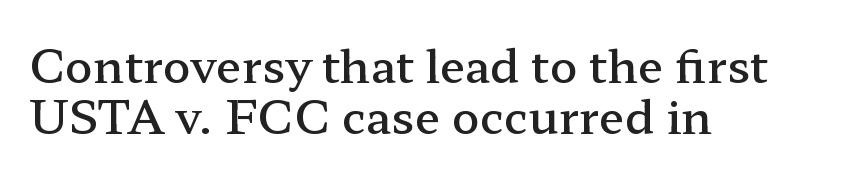
Q: Is the text bold? A: Semi-bold.
Q: Is the text italic (slanted)? A: No, it is upright.
Q: Is the typeface a serif or a sans-serif typeface? A: Serif.
Q: Is the text underlined? A: No.
Q: How is the paragraph aligned? A: Left-aligned.
Q: Is the spacing between letters normal or unusually wide? A: Normal.
Q: Is the spacing between lines tight, normal or loose? A: Tight.
Q: Width (condensed, normal, or wide)? A: Wide.
Q: Stroke contrast? A: Low.
Q: x-height? A: Medium.
Q: Monospaced? A: No.
